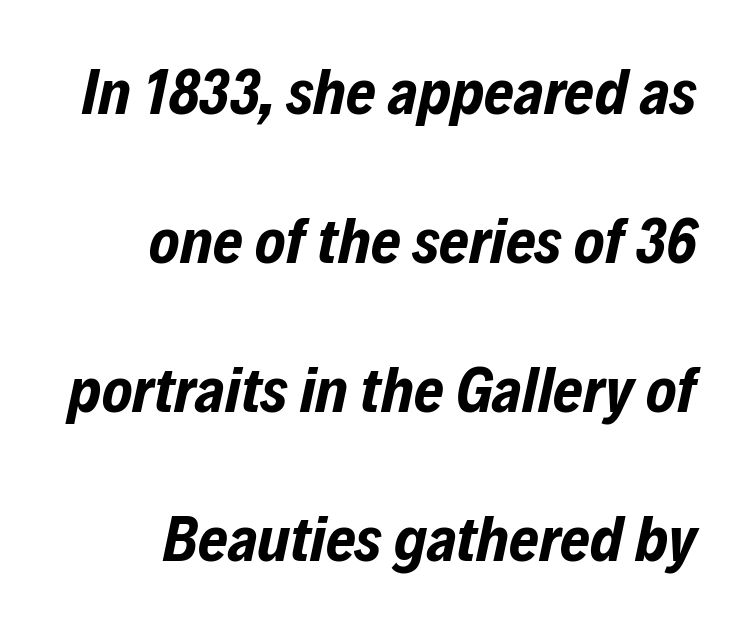
The image shows 64 px bold, condensed type, italic (leaning right); set right-aligned, loose line spacing (2.33x), normal letter spacing, not underlined; low stroke contrast and a medium x-height.
